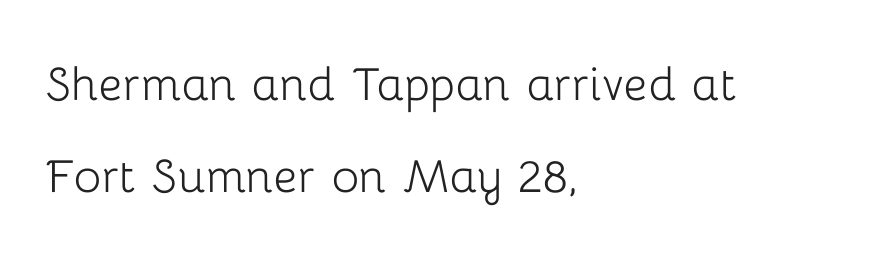
Rendered with straight, roman letterforms. The foot of each line stays bare and open. What stands out about the letter spacing? Nothing — it is the standard amount. No feet cap the strokes, marking this as sans-serif type.
